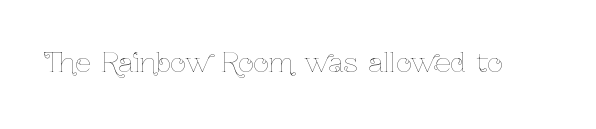
Q: Is the text bold? A: No.
Q: Is the text italic (slanted)? A: No, it is upright.
Q: Is the text underlined? A: No.
Q: Is the spacing between letters normal or unusually wide? A: Normal.
